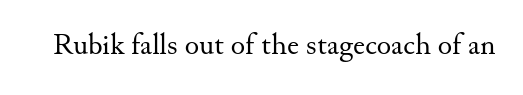
{"serif": "yes", "italic": "no", "bold": "no", "weight": "regular", "width": "normal", "stroke_contrast": "medium", "x_height": "small", "monospaced": "no", "underline": "no", "letter_spacing": "normal", "letter_spacing_em": 0.0, "glyph_px": 30}
